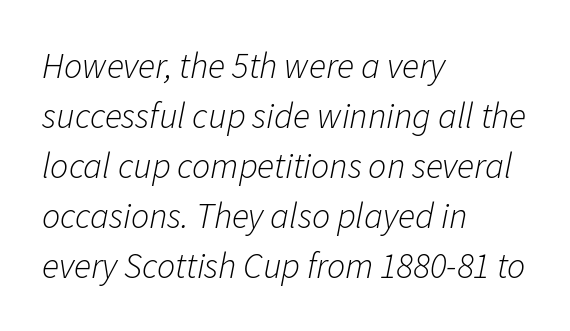
Q: Is the text bold? A: No.
Q: Is the text italic (slanted)? A: Yes, it leans right by about 11 degrees.
Q: Is the text underlined? A: No.
Q: How is the paragraph aligned? A: Left-aligned.
Q: Is the spacing between letters normal or unusually wide? A: Normal.
Q: Is the spacing between lines tight, normal or loose? A: Normal.
Q: Width (condensed, normal, or wide)? A: Normal.
Q: Stroke contrast? A: Low.
Q: x-height? A: Medium.
Q: Monospaced? A: No.
